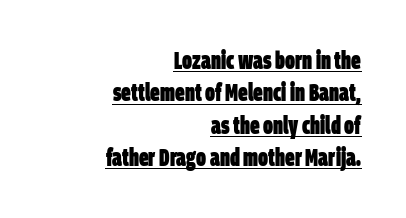
Looks like someone drew a line under every word here. These lines stack with their right ends in a neat column. Students, this is bold: see how much ink each stroke carries. The rendering keeps characters at their native spacing. Regular leading.
